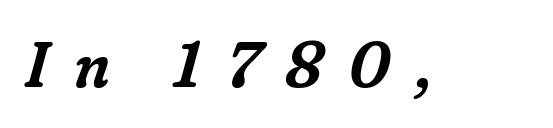
The space beneath each line is pristine and unruled. If you drew a line through each stem, it would be angled. The passage shown has open, widely tracked lettering throughout. Little horizontal feet cap the strokes, marking this as serif type. Varying glyph widths throughout — classic text-font behaviour.
